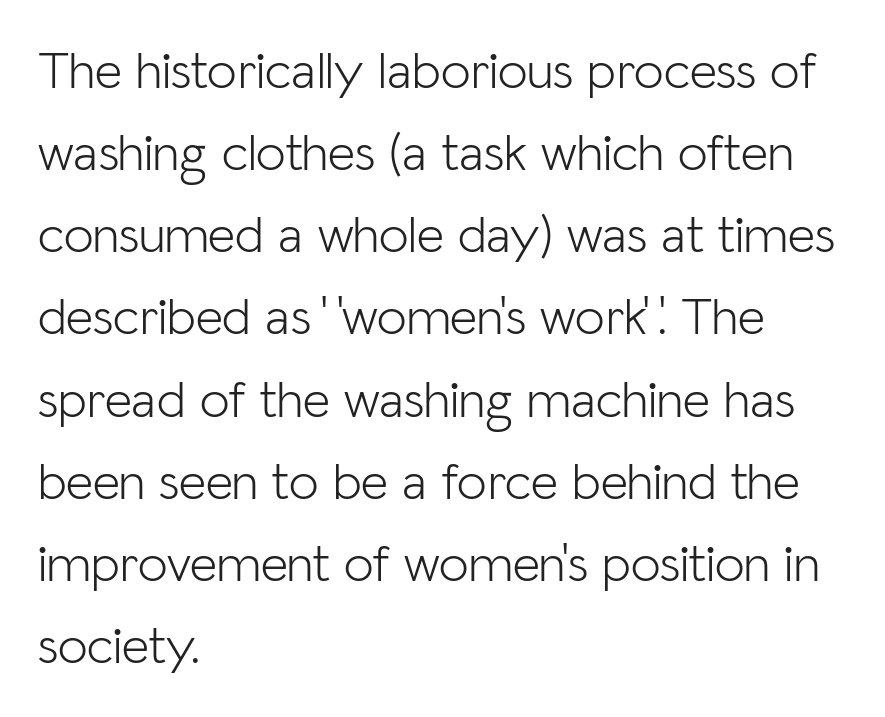
Q: Is the text bold? A: No.
Q: Is the text italic (slanted)? A: No, it is upright.
Q: Is the typeface a serif or a sans-serif typeface? A: Sans-serif.
Q: Is the text underlined? A: No.
Q: How is the paragraph aligned? A: Left-aligned.
Q: Is the spacing between letters normal or unusually wide? A: Normal.
Q: Is the spacing between lines tight, normal or loose? A: Normal.
Q: Width (condensed, normal, or wide)? A: Normal.
Q: Stroke contrast? A: Low.
Q: x-height? A: Medium.
Q: Monospaced? A: No.
